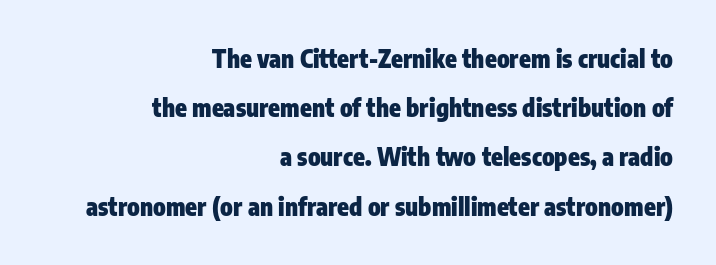
The image shows 24 px bold type, upright; set right-aligned, loose line spacing (2.05x), normal letter spacing, not underlined.
